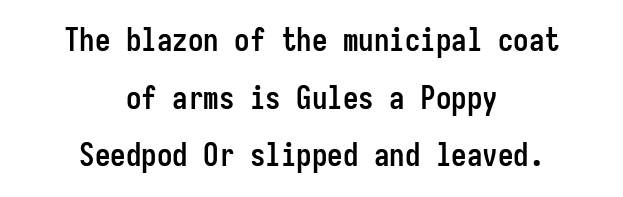
Q: Is the text bold? A: Yes.
Q: Is the text italic (slanted)? A: No, it is upright.
Q: Is the typeface a serif or a sans-serif typeface? A: Sans-serif.
Q: Is the text underlined? A: No.
Q: How is the paragraph aligned? A: Centered.
Q: Is the spacing between letters normal or unusually wide? A: Normal.
Q: Width (condensed, normal, or wide)? A: Condensed.
Q: Stroke contrast? A: Low.
Q: x-height? A: Medium.
Q: Monospaced? A: Yes.
